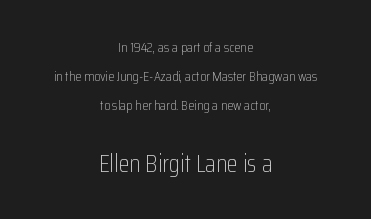
Q: Is the text bold? A: No.
Q: Is the text italic (slanted)? A: No, it is upright.
Q: Is the text underlined? A: No.
Q: How is the paragraph aligned? A: Centered.
Q: Is the spacing between letters normal or unusually wide? A: Normal.
Q: Is the spacing between lines tight, normal or loose? A: Loose.
Q: Which block of text is set in a larger size, the first (top) or the second (bottom)? A: The second (bottom) one.
